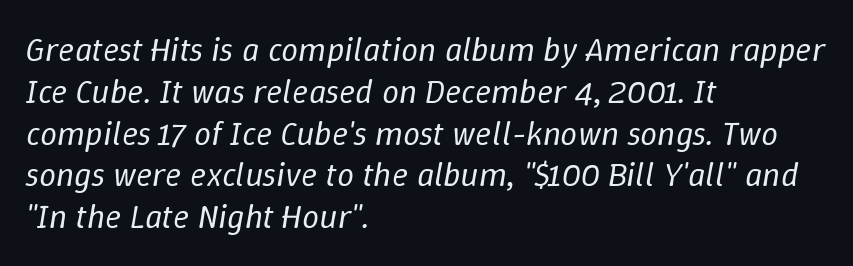
The image shows 34 px regular-weight type, italic (leaning right); set left-aligned, line spacing 1.23x, normal letter spacing, not underlined; low stroke contrast and a medium x-height.
